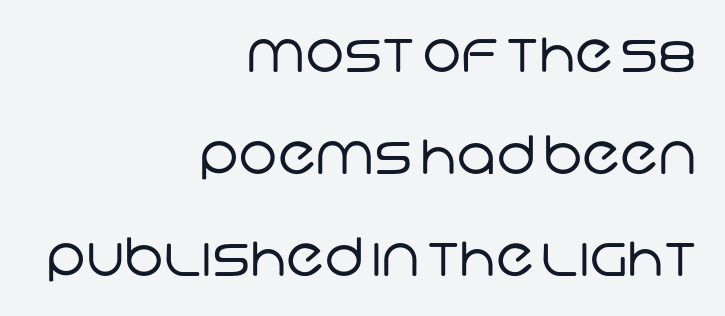
In terms of letterform style, serifs are entirely absent. The block of text is sparse from top to bottom, with ample space between rows. If you drew a ruler down the right edge, every line would touch it. No letter is thick-stroked: the sample isn't bold. The letters advance in unequal steps, a hallmark of proportional type. The rendering keeps characters at their native spacing.
